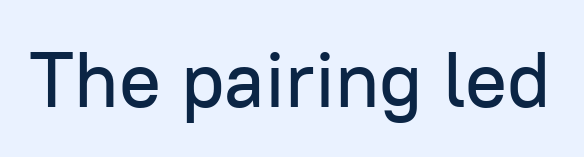
The image shows 78 px sans-serif type, upright; set normal letter spacing, not underlined; low stroke contrast and a medium x-height.
